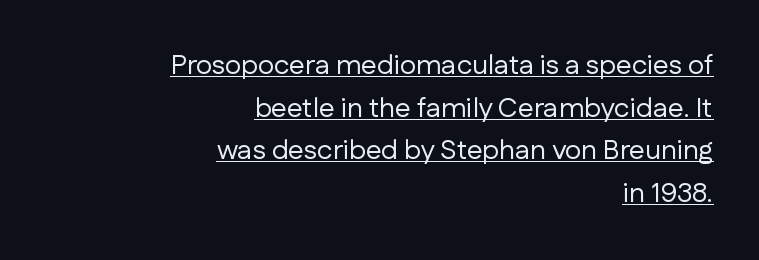
{"serif": "no", "italic": "no", "bold": "no", "weight": "regular", "width": "normal", "stroke_contrast": "low", "x_height": "medium", "monospaced": "no", "underline": "yes", "align": "right", "line_spacing": "normal", "line_spacing_ratio": 1.52, "letter_spacing": "normal", "letter_spacing_em": 0.0, "glyph_px": 28}
